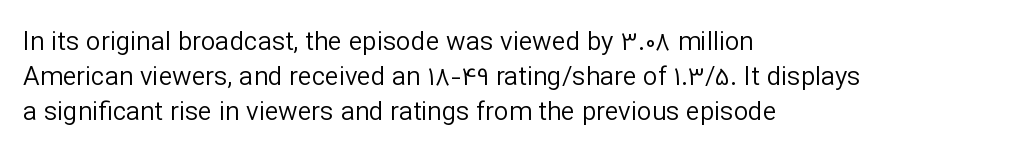
{"italic": "no", "bold": "no", "underline": "no", "align": "left", "line_spacing": "normal", "line_spacing_ratio": 1.35, "letter_spacing": "normal", "letter_spacing_em": 0.0, "glyph_px": 26}
